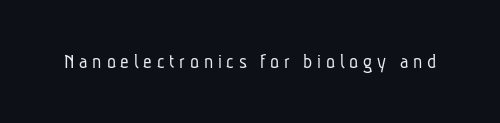
The image shows 21 px text type; set unusually wide letter spacing (+0.23 em), not underlined.
